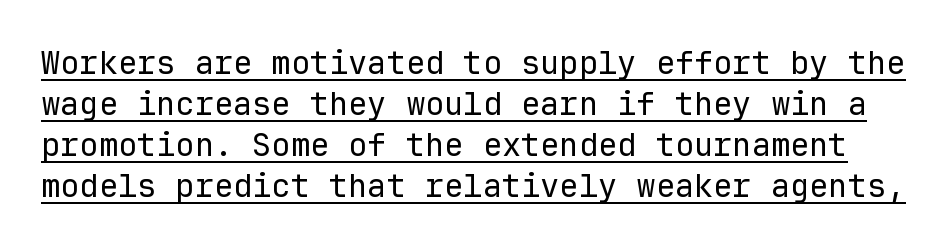
Q: Is the text bold? A: No.
Q: Is the text italic (slanted)? A: No, it is upright.
Q: Is the typeface a serif or a sans-serif typeface? A: Sans-serif.
Q: Is the text underlined? A: Yes.
Q: Is the spacing between letters normal or unusually wide? A: Normal.
Q: Is the spacing between lines tight, normal or loose? A: Normal.
Q: Width (condensed, normal, or wide)? A: Normal.
Q: Stroke contrast? A: Low.
Q: x-height? A: Medium.
Q: Monospaced? A: Yes.
